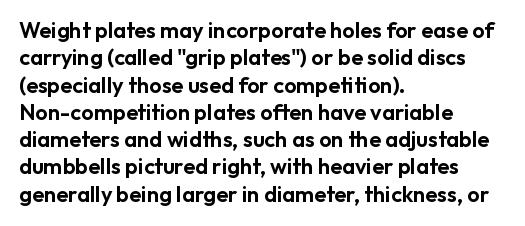
The lines are quadded left. Bare-footed words on every line. Notice how the stems are strictly vertical — no italics here. The gaps between neighbouring characters are ordinary and unremarkable.
